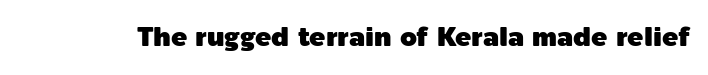
The image shows 27 px text type, upright; set normal letter spacing, not underlined.
